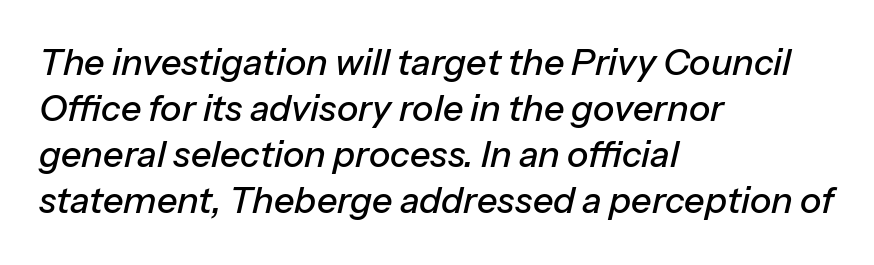
Q: Is the text italic (slanted)? A: Yes, it leans right by about 13 degrees.
Q: Is the text underlined? A: No.
Q: How is the paragraph aligned? A: Left-aligned.
Q: Is the spacing between letters normal or unusually wide? A: Normal.
Q: Is the spacing between lines tight, normal or loose? A: Normal.
Q: Width (condensed, normal, or wide)? A: Normal.
Q: Stroke contrast? A: Low.
Q: x-height? A: Medium.
Q: Monospaced? A: No.
